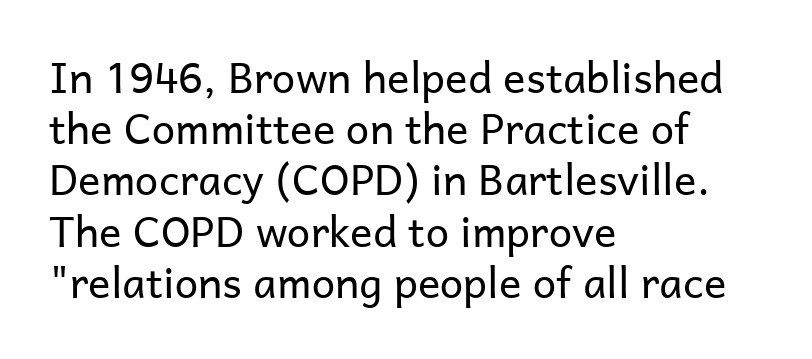
Q: Is the text bold? A: No.
Q: Is the text italic (slanted)? A: No, it is upright.
Q: Is the typeface a serif or a sans-serif typeface? A: Sans-serif.
Q: Is the text underlined? A: No.
Q: How is the paragraph aligned? A: Left-aligned.
Q: Is the spacing between letters normal or unusually wide? A: Normal.
Q: Width (condensed, normal, or wide)? A: Normal.
Q: Stroke contrast? A: Low.
Q: x-height? A: Medium.
Q: Monospaced? A: No.
